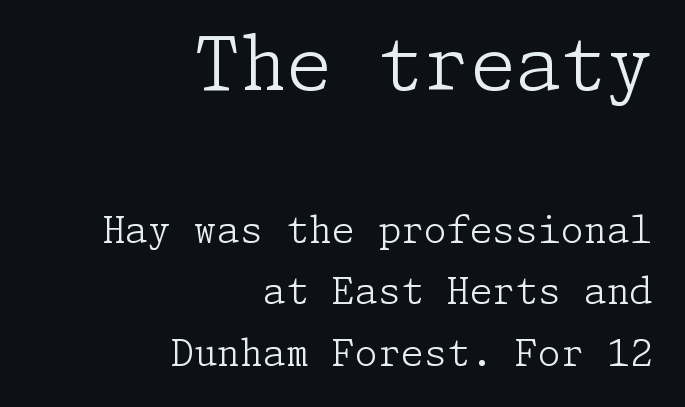
{"serif": "yes", "italic": "no", "bold": "no", "weight": "light", "width": "normal", "stroke_contrast": "low", "x_height": "medium", "underline": "no", "align": "right", "line_spacing": "normal", "line_spacing_ratio": 1.66, "letter_spacing": "normal", "letter_spacing_em": 0.0, "larger_block": "first", "size_ratio": 2.0, "glyph_px": 74}
